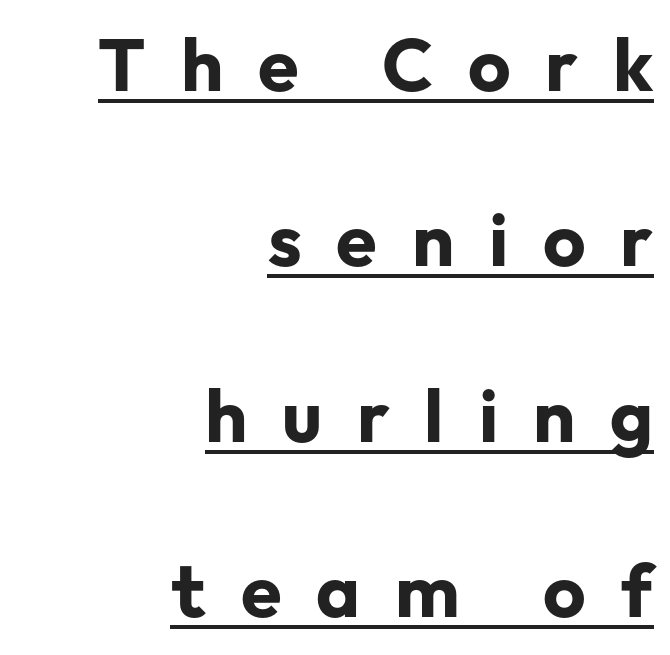
The image shows 74 px bold sans-serif type, upright; set right-aligned, loose line spacing (2.37x), unusually wide letter spacing (+0.47 em), underlined; low stroke contrast and a medium x-height.
